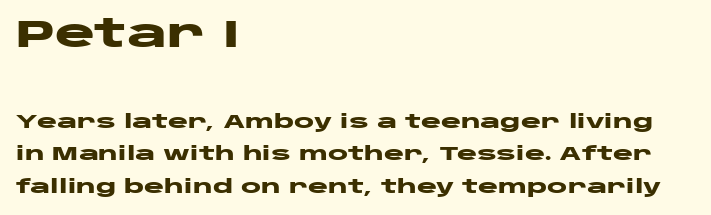
{"serif": "no", "italic": "no", "bold": "yes", "weight": "heavy", "width": "wide", "stroke_contrast": "low", "x_height": "large", "monospaced": "no", "underline": "no", "align": "left", "line_spacing_ratio": 1.72, "letter_spacing": "normal", "letter_spacing_em": 0.0, "larger_block": "first", "size_ratio": 2.0, "glyph_px": 38}
